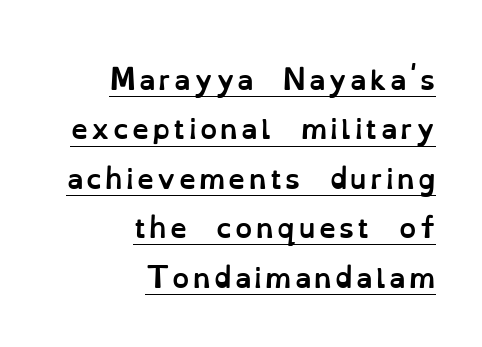
{"italic": "no", "bold": "yes", "underline": "yes", "align": "right", "line_spacing_ratio": 1.83, "glyph_px": 27}
